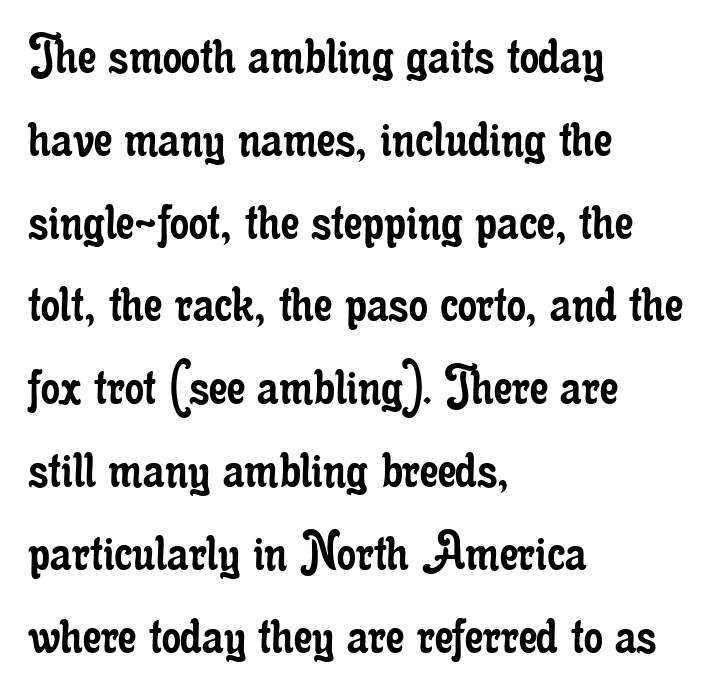
{"serif": "yes", "italic": "no", "bold": "no", "weight": "regular", "width": "condensed", "stroke_contrast": "low", "x_height": "small", "monospaced": "no", "underline": "no", "align": "left", "line_spacing": "normal", "line_spacing_ratio": 1.38, "letter_spacing": "normal", "letter_spacing_em": 0.0, "glyph_px": 60}
